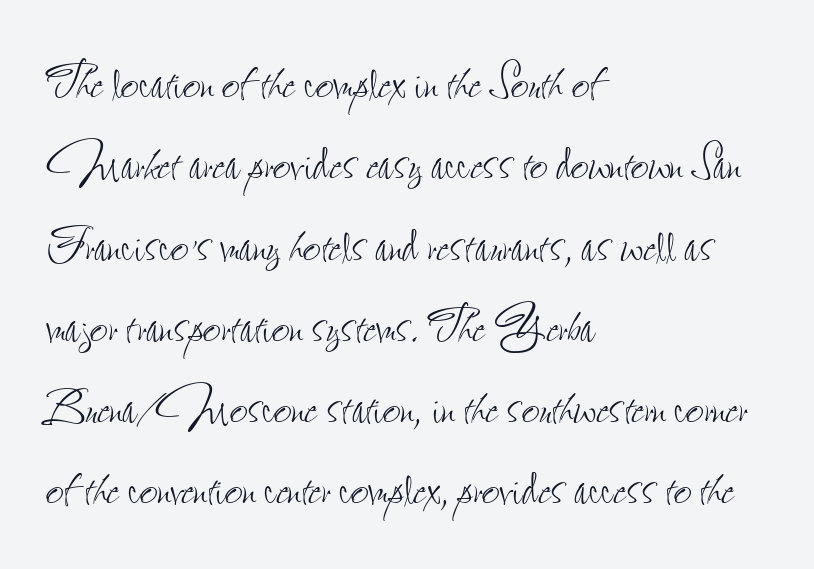
The image shows 63 px thin, condensed type; set left-aligned, normal line spacing (1.29x), normal letter spacing, not underlined; low stroke contrast and a small x-height.
